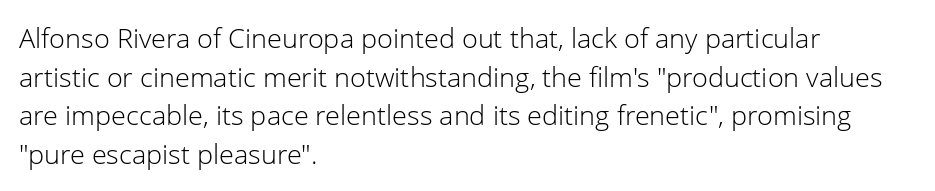
Stroke thickness stays within the range of a standard reading face or lighter. Notice how descenders clear the ascenders below comfortably — that's standard leading. There is no visible air inserted between adjacent glyphs. Casual observation: everything's shoved over to the left. The specimen omits any rule beneath the text block's lines. The letters stand straight up with perfectly vertical stems.
